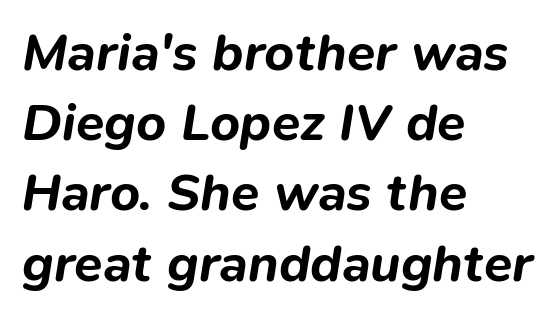
This rendering features lettering with no underline. When letters slant like this, we call the style italic. The typesetting leans heavy: a genuine bold. Observe the ordinary spacing: letters are neighbours, not strangers. Think of a printed novel: that variable character pitch is what you see here. Successive baselines arrive at the customary interval.
